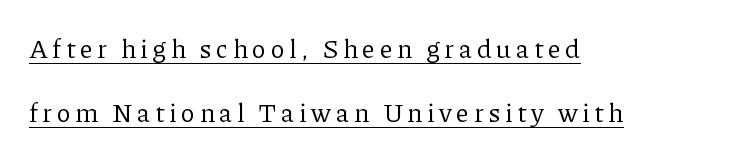
Horizontal alignment here is leftward, the default for most running prose. Letters have the restrained weight of plain body copy at most. Designer's note — italics off, roman on. Does the leading feel generous? Absolutely, it's lavish.
